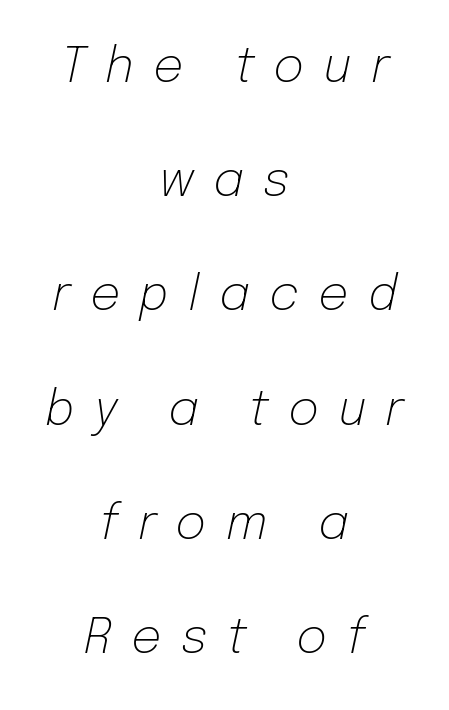
The image shows 48 px light type, italic (leaning right); set centered, loose line spacing (2.38x), unusually wide letter spacing (+0.4 em), not underlined; low stroke contrast and a medium x-height.
